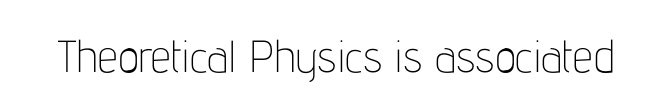
{"serif": "no", "italic": "no", "bold": "no", "weight": "thin", "width": "condensed", "stroke_contrast": "low", "x_height": "medium", "monospaced": "no", "underline": "no", "letter_spacing": "normal", "letter_spacing_em": 0.0, "glyph_px": 45}
